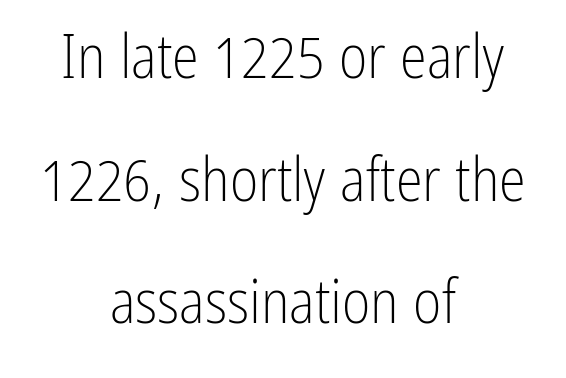
Q: Is the text bold? A: No.
Q: Is the text italic (slanted)? A: No, it is upright.
Q: Is the typeface a serif or a sans-serif typeface? A: Sans-serif.
Q: Is the text underlined? A: No.
Q: How is the paragraph aligned? A: Centered.
Q: Is the spacing between letters normal or unusually wide? A: Normal.
Q: Is the spacing between lines tight, normal or loose? A: Loose.
Q: Width (condensed, normal, or wide)? A: Condensed.
Q: Stroke contrast? A: Low.
Q: x-height? A: Medium.
Q: Monospaced? A: No.
